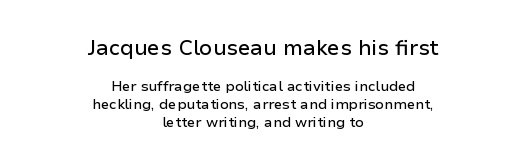
Q: Is the text italic (slanted)? A: No, it is upright.
Q: Is the text underlined? A: No.
Q: How is the paragraph aligned? A: Centered.
Q: Is the spacing between letters normal or unusually wide? A: Normal.
Q: Is the spacing between lines tight, normal or loose? A: Normal.
Q: Which block of text is set in a larger size, the first (top) or the second (bottom)? A: The first (top) one.
